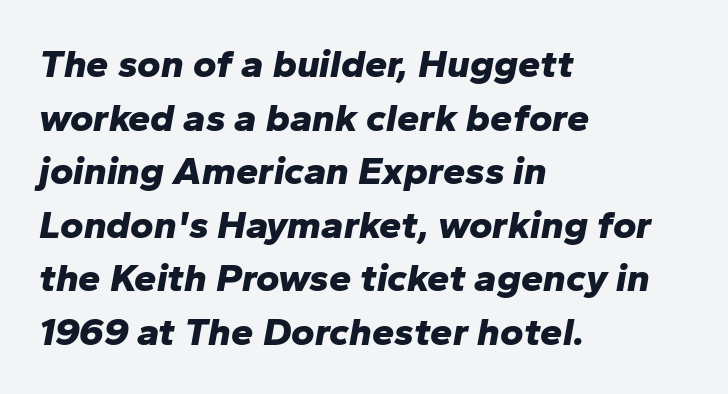
Compared with typical body copy, the letter spacing here is the same. This sample has the flowing, uneven cadence of proportional lettering. Quick note: interline space is typical. What weight is shown? A full bold with thick strokes.
